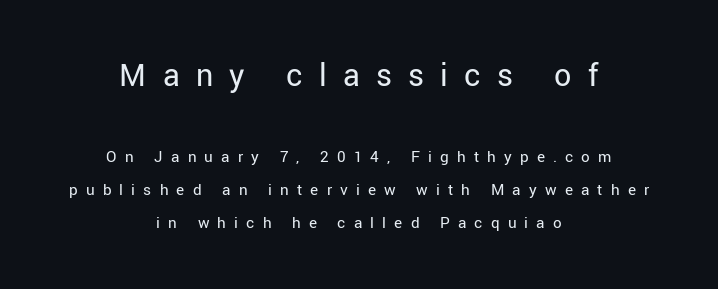
The image shows 34 px regular-weight sans-serif type, upright; set centered, loose line spacing (1.92x), unusually wide letter spacing (+0.48 em), not underlined; the first (top) block is 2.0x larger; low stroke contrast and a medium x-height.
